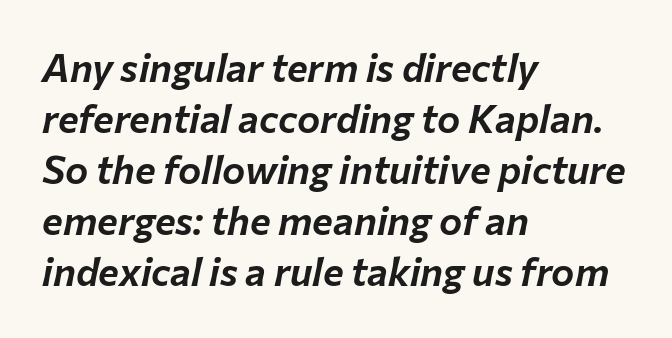
The image shows 39 px text type, italic (leaning right); set left-aligned, normal line spacing (1.31x), normal letter spacing, not underlined; low stroke contrast and a medium x-height.
